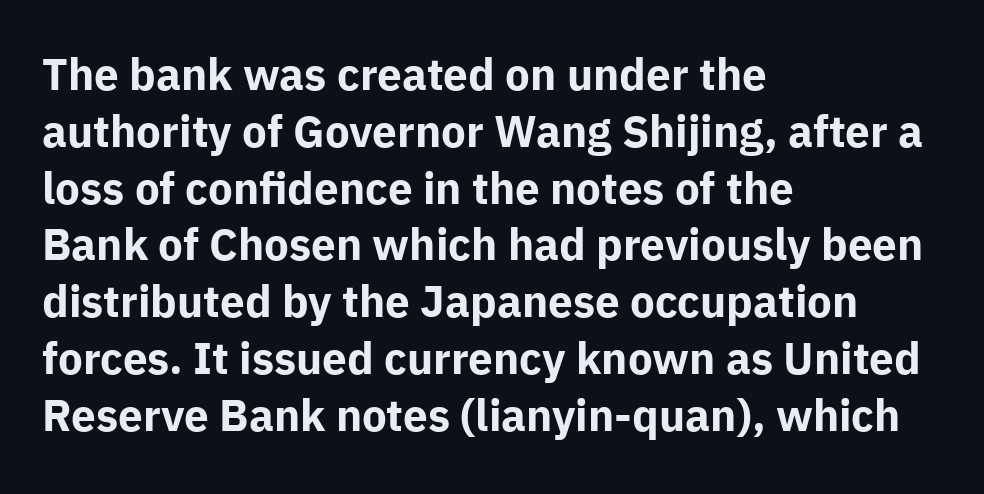
The image shows 44 px bold sans-serif type, upright; set left-aligned, normal line spacing (1.29x), normal letter spacing, not underlined; low stroke contrast and a medium x-height.
